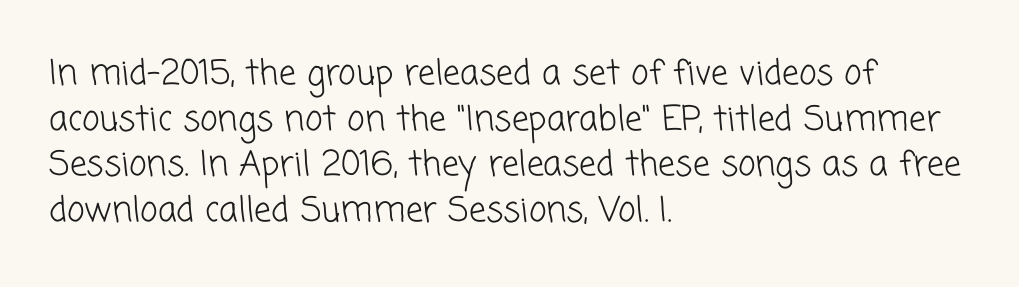
The letterforms sit shoulder to shoulder at normal distance. A classic flush-left, rag-right setting is used for this passage. The space between consecutive lines is moderate. Beneath every word, the page is bare. You can tell from the bare stems that sans-serif type was used.
